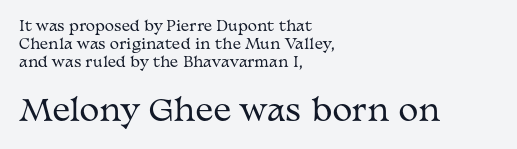
The rendering uses natural spacing where letterforms have individual widths. No heavy texture on the line: the type isn't bold. Classification — serif. The specimen omits any rule beneath the text block's lines. Reading top to bottom, the characters get bigger at the block break.
